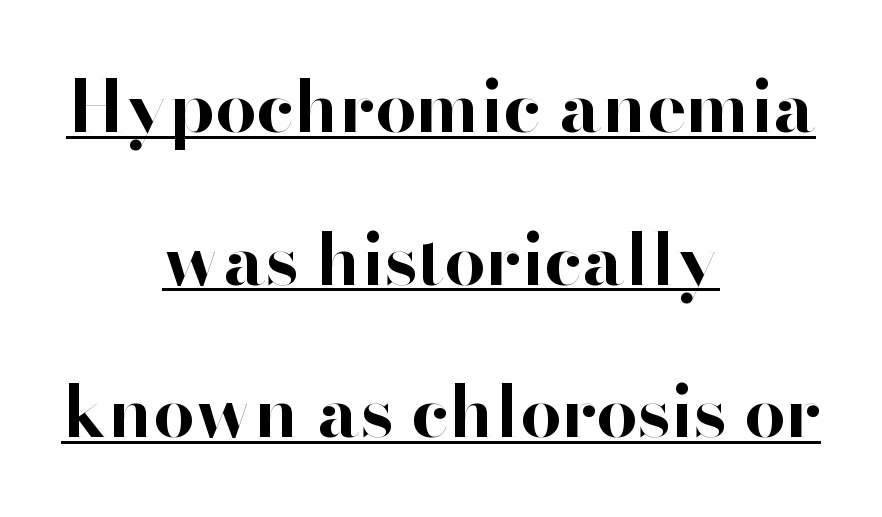
Q: Is the text bold? A: Yes.
Q: Is the text italic (slanted)? A: No, it is upright.
Q: Is the typeface a serif or a sans-serif typeface? A: Sans-serif.
Q: Is the text underlined? A: Yes.
Q: How is the paragraph aligned? A: Centered.
Q: Is the spacing between letters normal or unusually wide? A: Normal.
Q: Is the spacing between lines tight, normal or loose? A: Loose.
Q: Width (condensed, normal, or wide)? A: Normal.
Q: Stroke contrast? A: High.
Q: x-height? A: Small.
Q: Monospaced? A: No.
